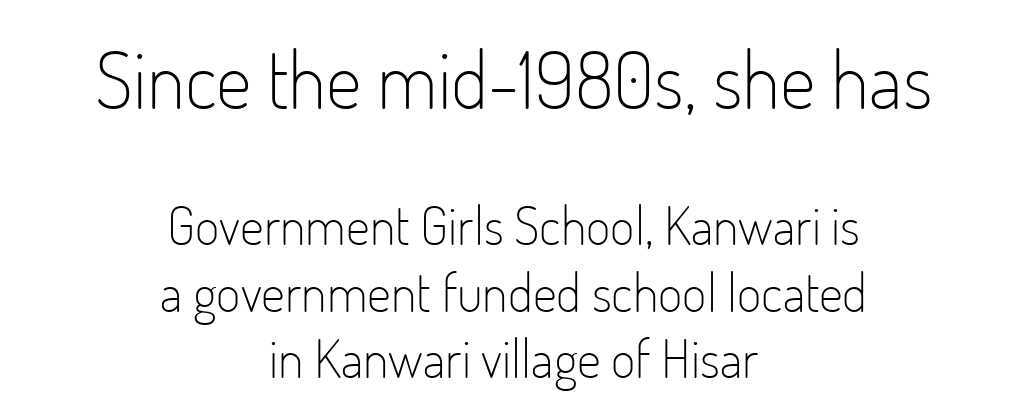
Q: Is the text bold? A: No.
Q: Is the text italic (slanted)? A: No, it is upright.
Q: Is the typeface a serif or a sans-serif typeface? A: Sans-serif.
Q: Is the text underlined? A: No.
Q: How is the paragraph aligned? A: Centered.
Q: Is the spacing between letters normal or unusually wide? A: Normal.
Q: Is the spacing between lines tight, normal or loose? A: Normal.
Q: Which block of text is set in a larger size, the first (top) or the second (bottom)? A: The first (top) one.
Q: Width (condensed, normal, or wide)? A: Condensed.
Q: Stroke contrast? A: Low.
Q: x-height? A: Small.
Q: Monospaced? A: No.
